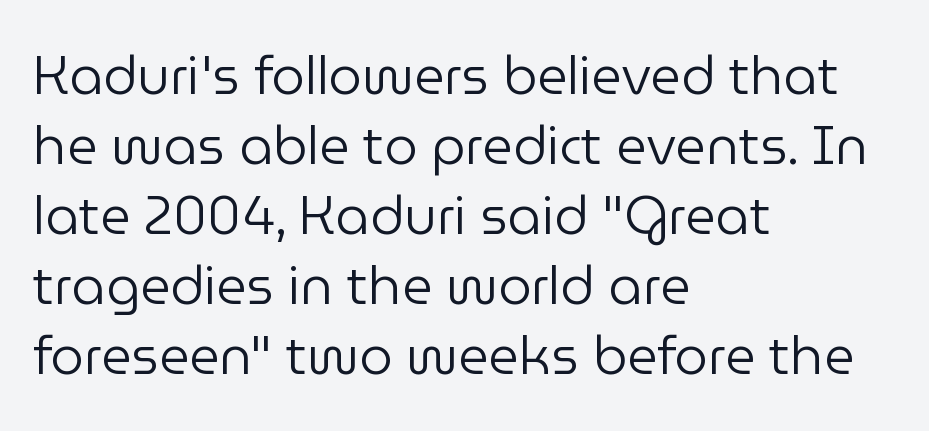
The image shows 53 px regular-weight sans-serif type, upright; set left-aligned, normal line spacing (1.32x), normal letter spacing, not underlined; low stroke contrast and a medium x-height.
